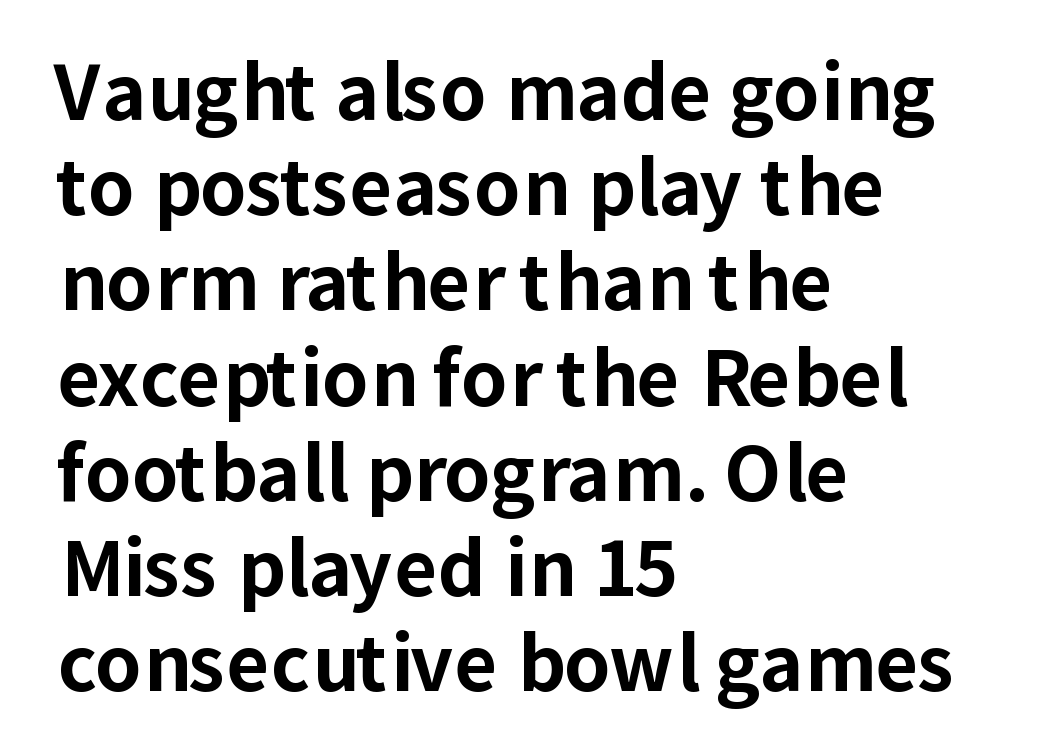
The image shows 75 px bold sans-serif type, upright; set left-aligned, normal line spacing (1.27x), normal letter spacing, not underlined; low stroke contrast and a medium x-height.
